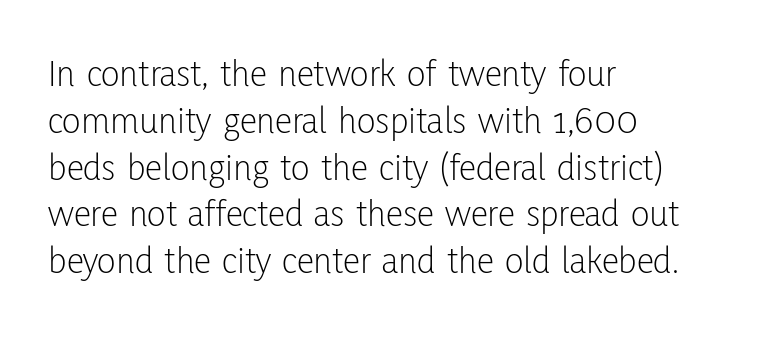
The image shows 39 px light, condensed sans-serif type, upright; set left-aligned, line spacing 1.2x, normal letter spacing, not underlined; low stroke contrast and a medium x-height.
